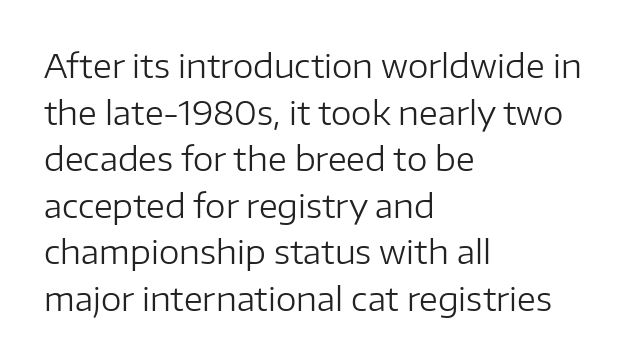
The face used here is rendered with its standard letterfit. This is not heavy type; no bold has been used. Underlining? Definitely not there. Vertically, the passage feels balanced, rows spaced as you'd expect. Think of a printed novel: that variable character pitch is what you see here. This sample uses an upright cut, with every glyph sitting square on the baseline.
